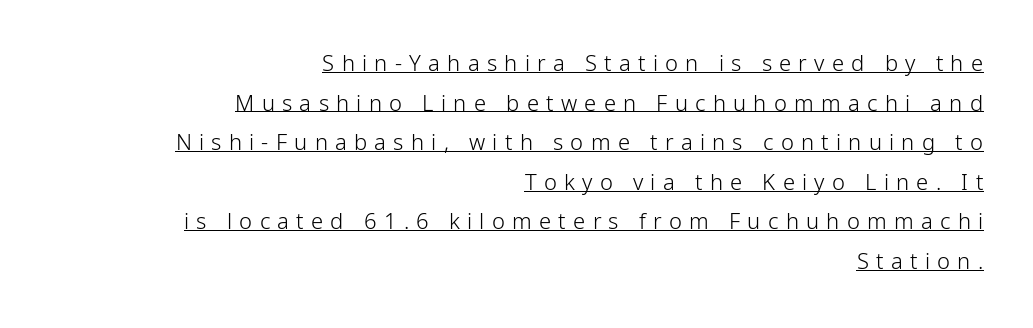
Q: Is the text bold? A: No.
Q: Is the text italic (slanted)? A: No, it is upright.
Q: Is the text underlined? A: Yes.
Q: How is the paragraph aligned? A: Right-aligned.
Q: Is the spacing between letters normal or unusually wide? A: Unusually wide.
